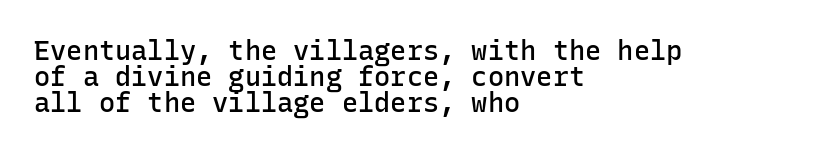
Left-aligned paragraph, ragged on the right. There is no visible air inserted between adjacent glyphs. In terms of leading, this rendering errs on the cramped side. What weight is shown? A semibold, between regular and bold.
